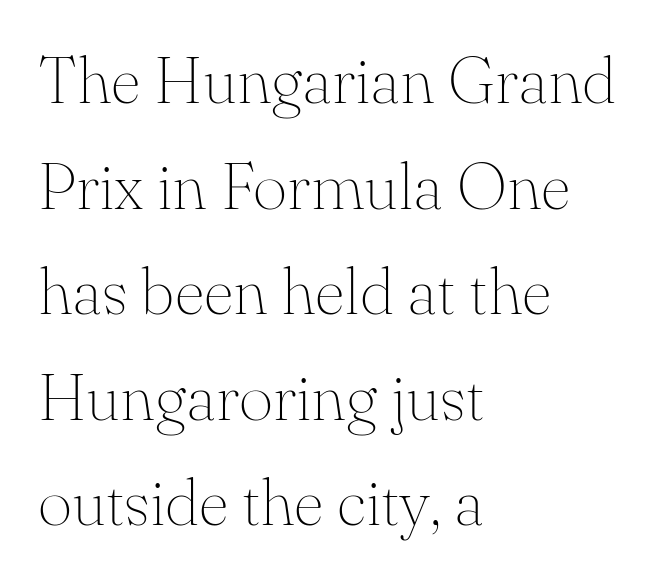
Q: Is the text bold? A: No.
Q: Is the text italic (slanted)? A: No, it is upright.
Q: Is the typeface a serif or a sans-serif typeface? A: Serif.
Q: Is the text underlined? A: No.
Q: How is the paragraph aligned? A: Left-aligned.
Q: Is the spacing between letters normal or unusually wide? A: Normal.
Q: Is the spacing between lines tight, normal or loose? A: Normal.
Q: Width (condensed, normal, or wide)? A: Normal.
Q: Stroke contrast? A: Medium.
Q: x-height? A: Small.
Q: Monospaced? A: No.
